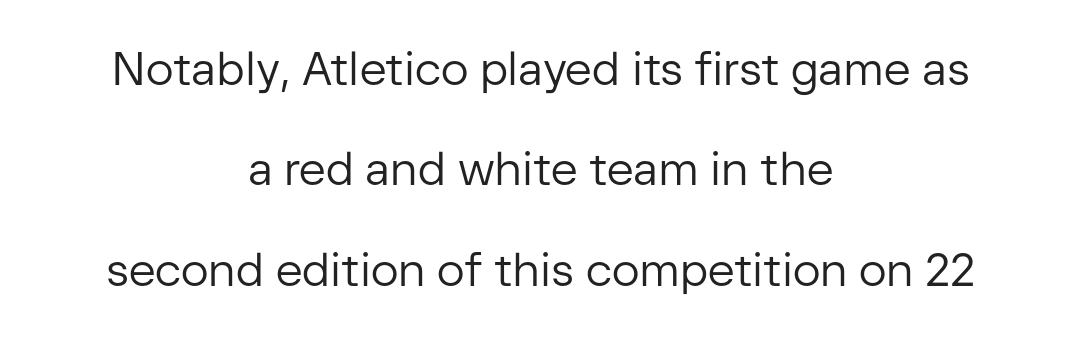
In terms of letterform style, serifs are entirely absent. Is there any slant? The stems are plumb. Reading down the block, each line starts at a different indent, mirrored at its end. How are the letters spaced? Ordinarily, with no added tracking. The line-height multiplier appears high, well above default. The font is comparable to plain body text, perhaps lighter.
